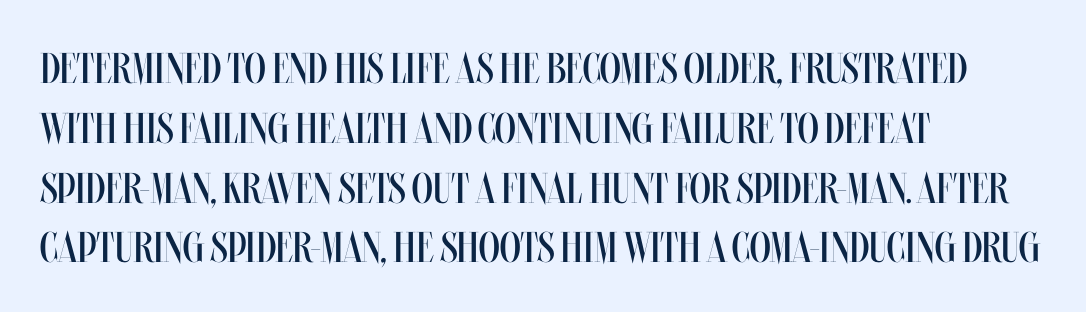
Decoration check: the copy has no underline. Think of a printed novel: that variable character pitch is what you see here. Glyph-to-glyph distance matches everyday printed text. This is the regular roman posture of the typeface. Weight class: somewhere from thin through regular. Line starts are locked; line ends wander.
